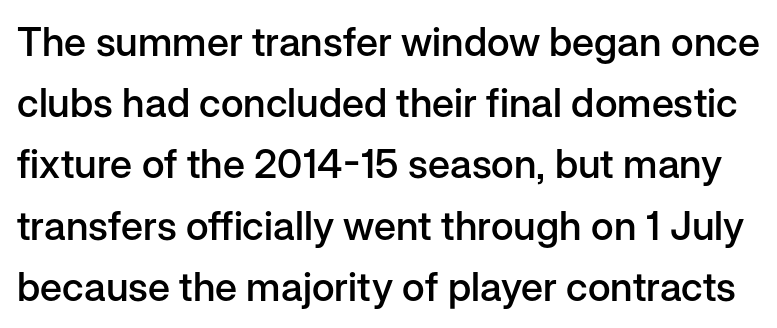
Q: Is the text bold? A: Semi-bold.
Q: Is the text italic (slanted)? A: No, it is upright.
Q: Is the typeface a serif or a sans-serif typeface? A: Sans-serif.
Q: Is the text underlined? A: No.
Q: Is the spacing between letters normal or unusually wide? A: Normal.
Q: Is the spacing between lines tight, normal or loose? A: Normal.
Q: Width (condensed, normal, or wide)? A: Normal.
Q: Stroke contrast? A: Low.
Q: x-height? A: Medium.
Q: Monospaced? A: No.
